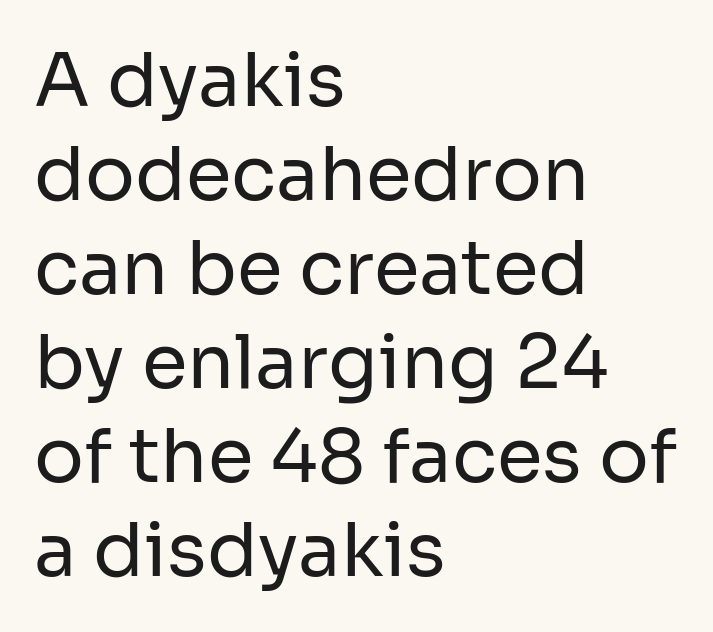
The image shows 74 px regular-weight sans-serif type, upright; set left-aligned, normal line spacing (1.27x), normal letter spacing, not underlined; low stroke contrast and a medium x-height.
